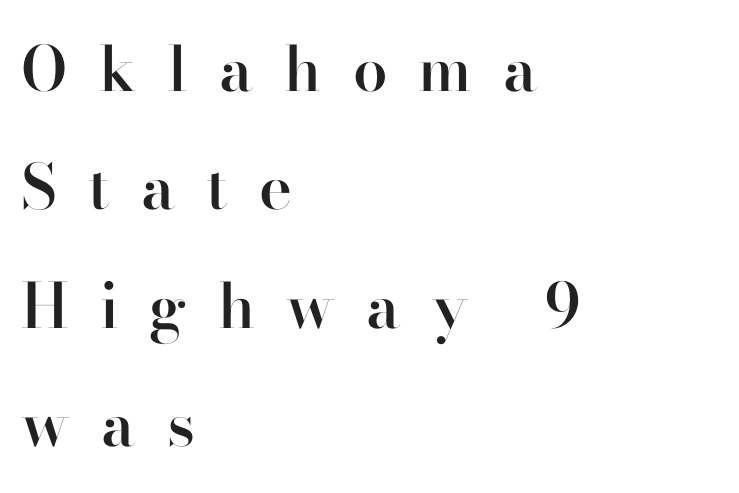
Q: Is the text bold? A: Semi-bold.
Q: Is the text italic (slanted)? A: No, it is upright.
Q: Is the typeface a serif or a sans-serif typeface? A: Serif.
Q: Is the text underlined? A: No.
Q: How is the paragraph aligned? A: Left-aligned.
Q: Is the spacing between letters normal or unusually wide? A: Unusually wide.
Q: Is the spacing between lines tight, normal or loose? A: Loose.
Q: Width (condensed, normal, or wide)? A: Normal.
Q: Stroke contrast? A: High.
Q: x-height? A: Small.
Q: Monospaced? A: No.
